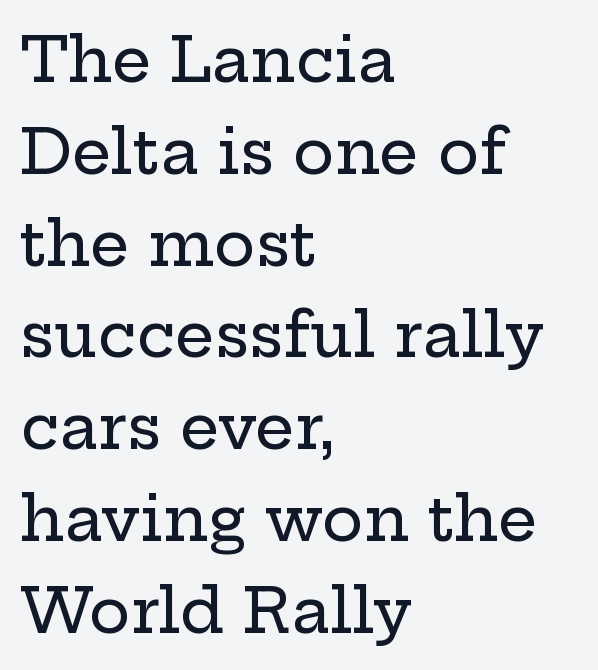
The image shows 62 px wide serif type, upright; set left-aligned, normal line spacing (1.48x), normal letter spacing, not underlined; low stroke contrast and a medium x-height.
